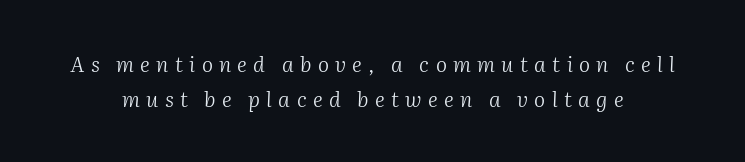
Heaviness? Minimal to ordinary, like unemphasized prose. The area under the type is left untouched. This sample keeps an unexceptional amount of space between lines. Slanted lettering throughout.
